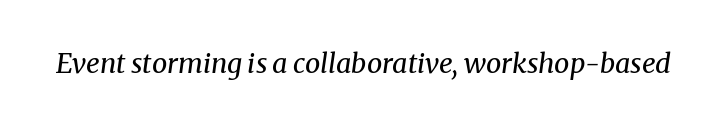
Glance below the letters and you will spot only blank space. The text carries the slant typical of an italic or oblique font. Stroke mass is kept to a normal reading level or below. The passage shown has conventional tracking throughout.
